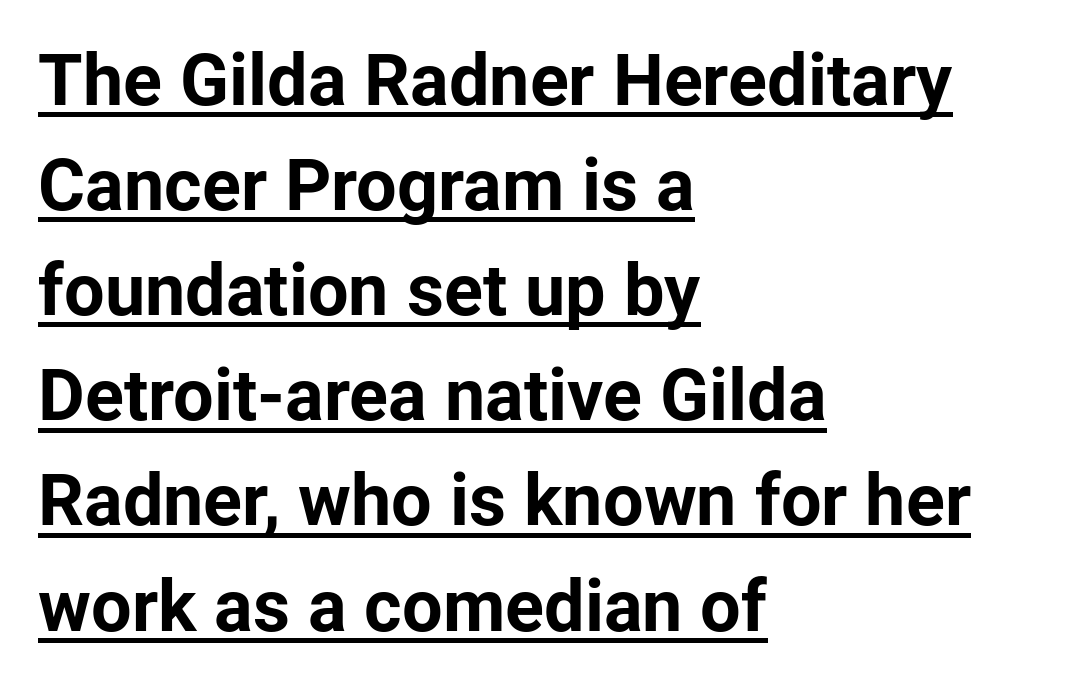
The image shows 72 px bold sans-serif type, upright; set left-aligned, normal line spacing (1.46x), normal letter spacing, underlined; low stroke contrast and a medium x-height.
